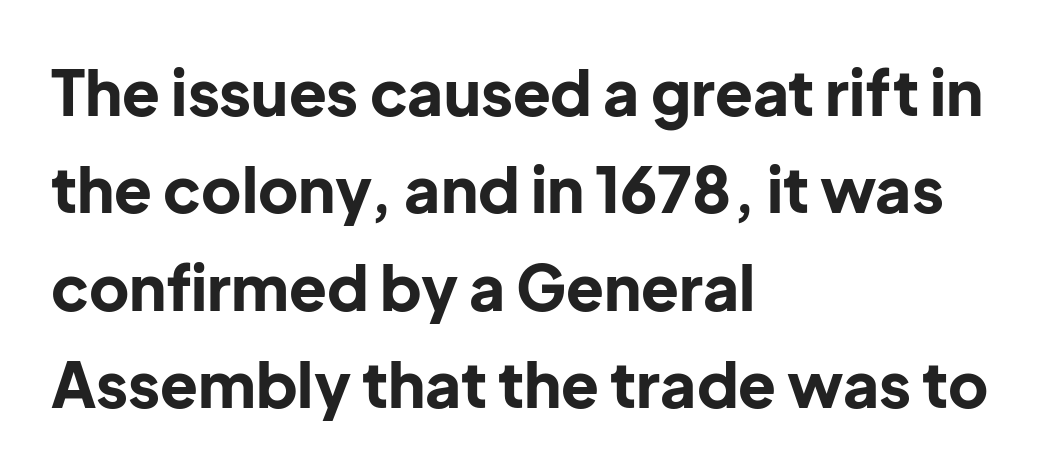
Q: Is the text bold? A: Yes.
Q: Is the text italic (slanted)? A: No, it is upright.
Q: Is the typeface a serif or a sans-serif typeface? A: Sans-serif.
Q: Is the text underlined? A: No.
Q: How is the paragraph aligned? A: Left-aligned.
Q: Is the spacing between letters normal or unusually wide? A: Normal.
Q: Is the spacing between lines tight, normal or loose? A: Normal.
Q: Width (condensed, normal, or wide)? A: Normal.
Q: Stroke contrast? A: Low.
Q: x-height? A: Medium.
Q: Monospaced? A: No.
